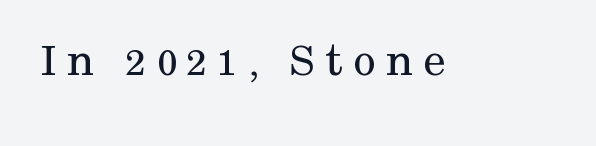
Q: Is the text bold? A: No.
Q: Is the text italic (slanted)? A: No, it is upright.
Q: Is the typeface a serif or a sans-serif typeface? A: Serif.
Q: Is the text underlined? A: No.
Q: Is the spacing between letters normal or unusually wide? A: Unusually wide.
Q: Width (condensed, normal, or wide)? A: Normal.
Q: Stroke contrast? A: Medium.
Q: x-height? A: Medium.
Q: Monospaced? A: No.
